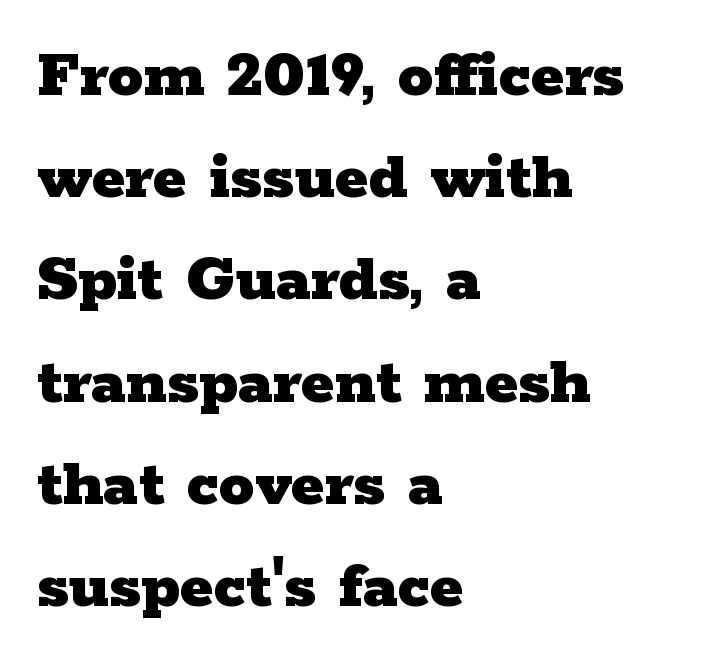
{"serif": "yes", "italic": "no", "bold": "yes", "weight": "heavy", "width": "wide", "stroke_contrast": "low", "x_height": "medium", "monospaced": "no", "underline": "no", "align": "left", "line_spacing": "normal", "line_spacing_ratio": 1.44, "letter_spacing": "normal", "letter_spacing_em": 0.0, "glyph_px": 71}
